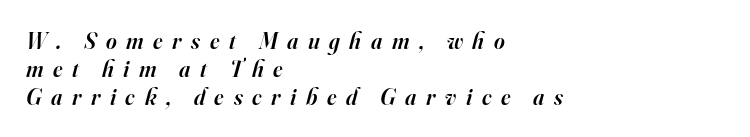
{"italic": "yes", "lean": "right", "slant_degrees": 16, "bold": "semi", "underline": "no", "align": "left", "line_spacing_ratio": 1.21, "letter_spacing": "wide", "letter_spacing_em": 0.42, "glyph_px": 23}
